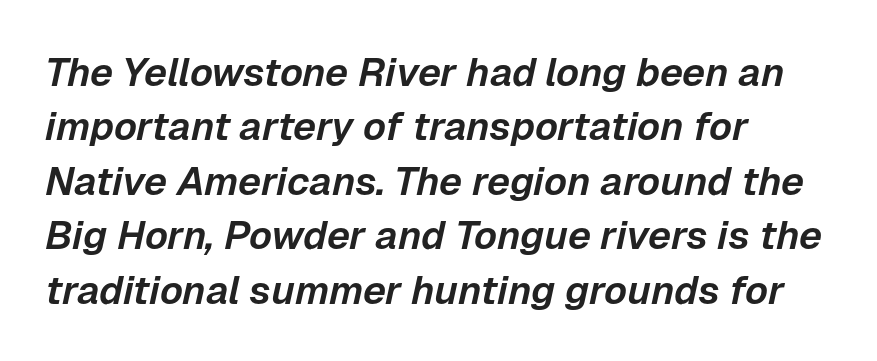
The image shows 40 px text type, italic (leaning right); set left-aligned, normal line spacing (1.36x), normal letter spacing, not underlined; low stroke contrast and a medium x-height.
